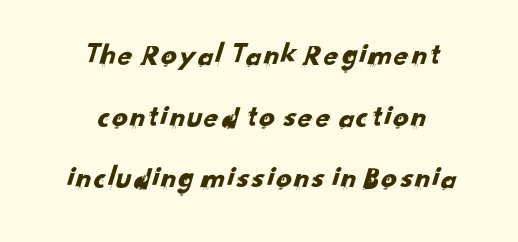
{"serif": "no", "width": "normal", "stroke_contrast": "low", "x_height": "small", "monospaced": "no", "underline": "no", "align": "center", "line_spacing": "loose", "line_spacing_ratio": 1.99, "letter_spacing": "normal", "letter_spacing_em": 0.0, "glyph_px": 31}
